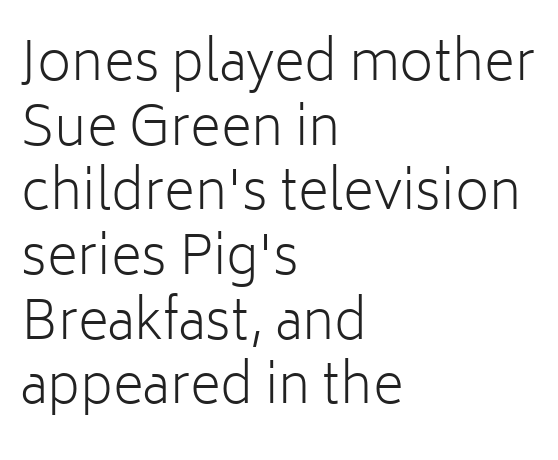
The image shows 53 px light sans-serif type, upright; set left-aligned, line spacing 1.22x, normal letter spacing, not underlined; low stroke contrast and a medium x-height.
